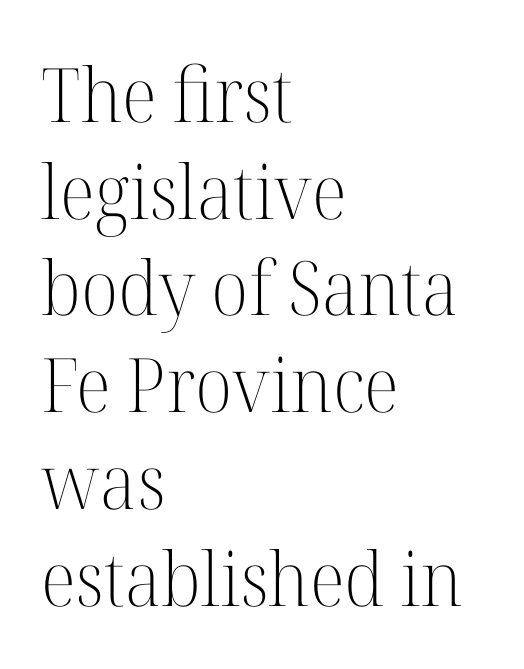
Q: Is the text bold? A: No.
Q: Is the text italic (slanted)? A: No, it is upright.
Q: Is the typeface a serif or a sans-serif typeface? A: Serif.
Q: Is the text underlined? A: No.
Q: How is the paragraph aligned? A: Left-aligned.
Q: Is the spacing between letters normal or unusually wide? A: Normal.
Q: Is the spacing between lines tight, normal or loose? A: Normal.
Q: Width (condensed, normal, or wide)? A: Normal.
Q: Stroke contrast? A: High.
Q: x-height? A: Medium.
Q: Monospaced? A: No.
